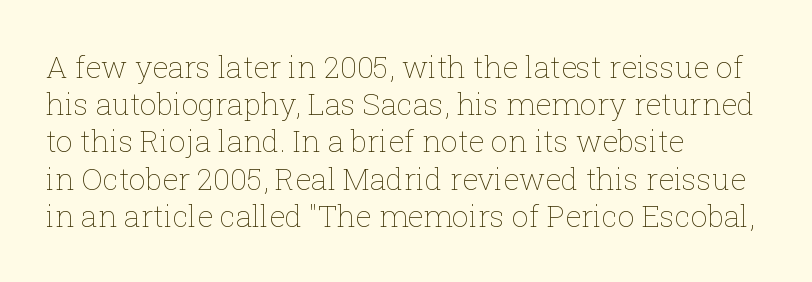
Q: Is the text bold? A: No.
Q: Is the text italic (slanted)? A: No, it is upright.
Q: Is the text underlined? A: No.
Q: How is the paragraph aligned? A: Left-aligned.
Q: Is the spacing between letters normal or unusually wide? A: Normal.
Q: Width (condensed, normal, or wide)? A: Normal.
Q: Stroke contrast? A: Low.
Q: x-height? A: Medium.
Q: Monospaced? A: No.
